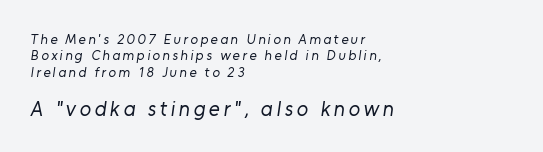
{"bold": "no", "underline": "no", "align": "left", "line_spacing_ratio": 1.17, "larger_block": "second", "size_ratio": 1.5, "glyph_px": 21}
